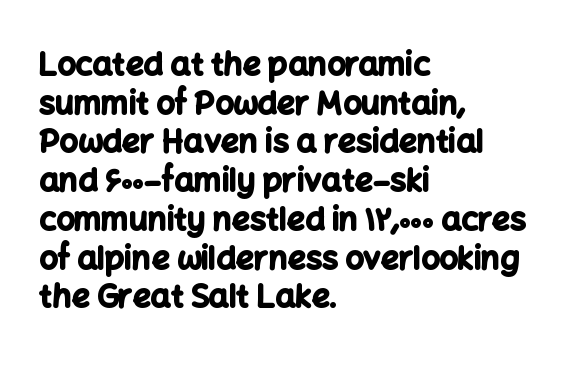
The image shows 32 px bold sans-serif type, upright; set left-aligned, line spacing 1.21x, normal letter spacing, not underlined; low stroke contrast and a medium x-height.
